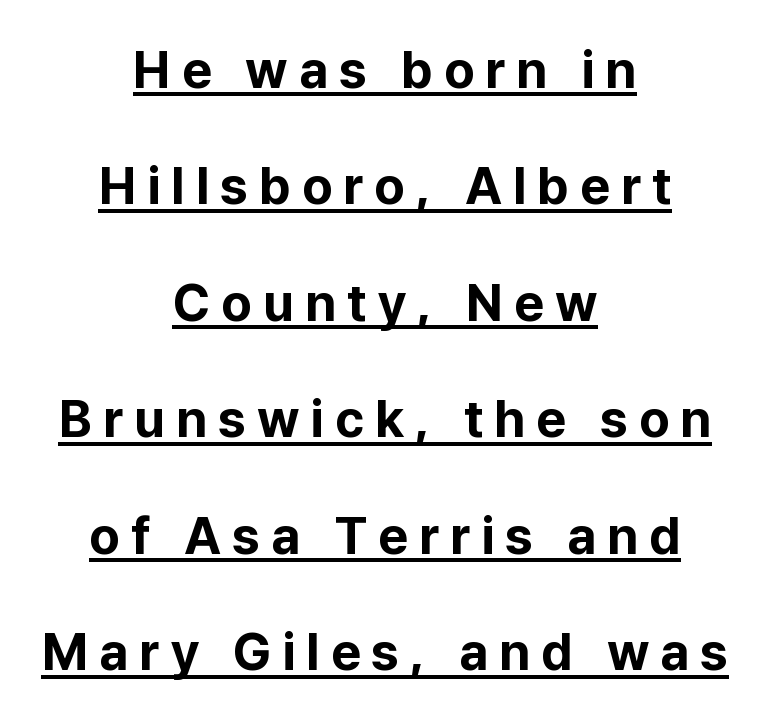
The image shows 52 px bold sans-serif type, upright; set centered, loose line spacing (2.24x), unusually wide letter spacing (+0.21 em), underlined; low stroke contrast and a medium x-height.
